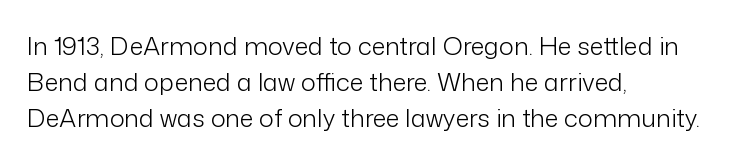
The image shows 25 px text type, upright; set left-aligned, normal line spacing (1.45x), normal letter spacing, not underlined.
